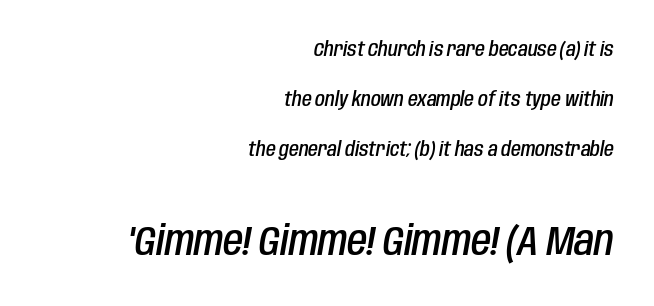
This sample has the flowing, uneven cadence of proportional lettering. The glyphs have the mass of a demibold cut, below bold. Interline gaps are noticeably wide in this sample. These lines keep a tight, regular rhythm from letter to letter. Layout note: lines flush right. Tall strokes in this sample are angled rather than plumb.
